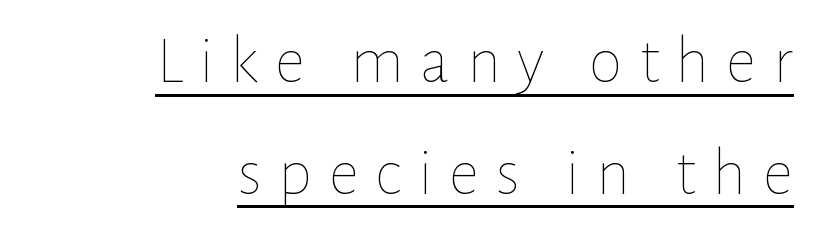
Each word looks stretched out because of the extra space between its letters. This is not heavy type; no bold has been used. The typography opts for an upright posture over an oblique one. The setting favours the right margin, as signatures and pull-quotes sometimes do.
